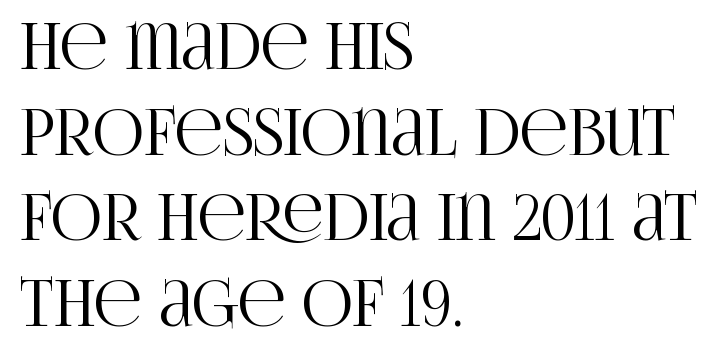
Q: Is the text italic (slanted)? A: No, it is upright.
Q: Is the typeface a serif or a sans-serif typeface? A: Serif.
Q: Is the text underlined? A: No.
Q: How is the paragraph aligned? A: Left-aligned.
Q: Is the spacing between letters normal or unusually wide? A: Normal.
Q: Is the spacing between lines tight, normal or loose? A: Normal.
Q: Width (condensed, normal, or wide)? A: Condensed.
Q: Stroke contrast? A: High.
Q: x-height? A: Large.
Q: Monospaced? A: No.
